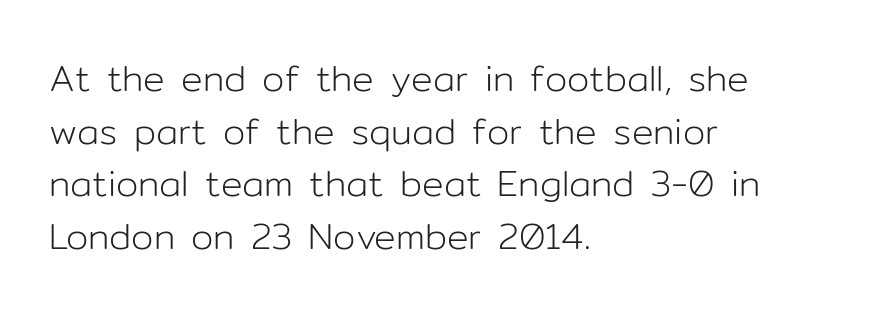
Q: Is the text bold? A: No.
Q: Is the text italic (slanted)? A: No, it is upright.
Q: Is the typeface a serif or a sans-serif typeface? A: Sans-serif.
Q: Is the text underlined? A: No.
Q: How is the paragraph aligned? A: Left-aligned.
Q: Is the spacing between letters normal or unusually wide? A: Normal.
Q: Is the spacing between lines tight, normal or loose? A: Normal.
Q: Width (condensed, normal, or wide)? A: Normal.
Q: Stroke contrast? A: Low.
Q: x-height? A: Medium.
Q: Monospaced? A: No.
